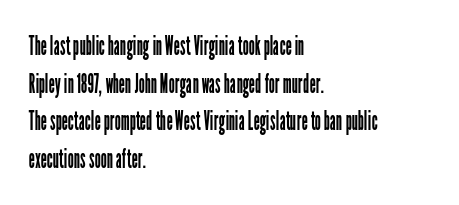
Q: Is the text bold? A: No.
Q: Is the text italic (slanted)? A: No, it is upright.
Q: Is the text underlined? A: No.
Q: How is the paragraph aligned? A: Left-aligned.
Q: Is the spacing between letters normal or unusually wide? A: Normal.
Q: Is the spacing between lines tight, normal or loose? A: Normal.
